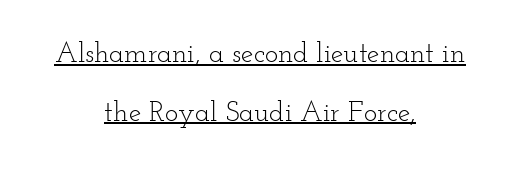
Compared with a flush-left layout, this one balances lines on the center instead. Letterform terminals end in serifs throughout the passage. This is roman type, the default non-slanted kind. Decoration check: the copy is underlined. Leading: increased.
